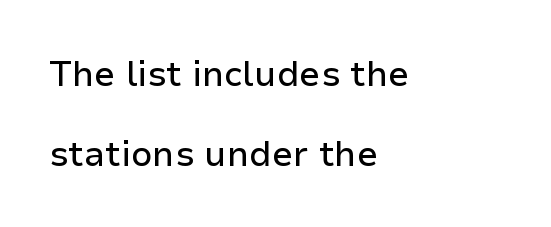
Q: Is the text italic (slanted)? A: No, it is upright.
Q: Is the typeface a serif or a sans-serif typeface? A: Sans-serif.
Q: Is the text underlined? A: No.
Q: How is the paragraph aligned? A: Left-aligned.
Q: Is the spacing between letters normal or unusually wide? A: Normal.
Q: Is the spacing between lines tight, normal or loose? A: Loose.
Q: Width (condensed, normal, or wide)? A: Normal.
Q: Stroke contrast? A: Low.
Q: x-height? A: Medium.
Q: Monospaced? A: No.
